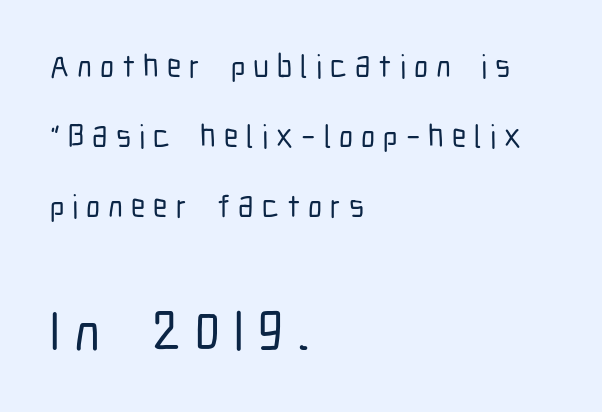
The image shows 56 px condensed sans-serif type, upright; set left-aligned, loose line spacing (2.18x), unusually wide letter spacing (+0.25 em), not underlined; the second (bottom) block is 1.75x larger; low stroke contrast and a medium x-height.
